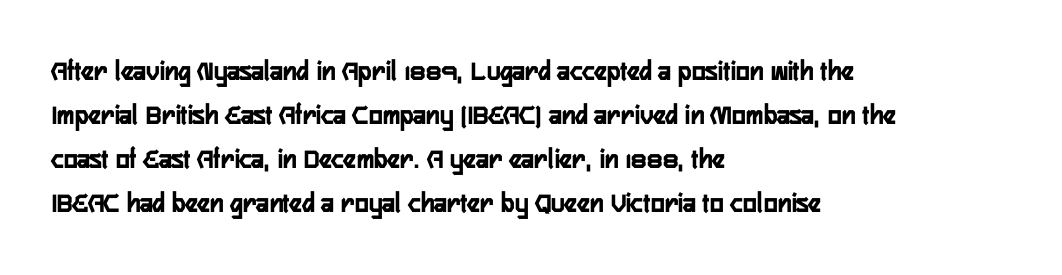
The image shows 29 px semibold, condensed sans-serif type, upright; set left-aligned, normal line spacing (1.52x), normal letter spacing, not underlined; low stroke contrast and a medium x-height.
